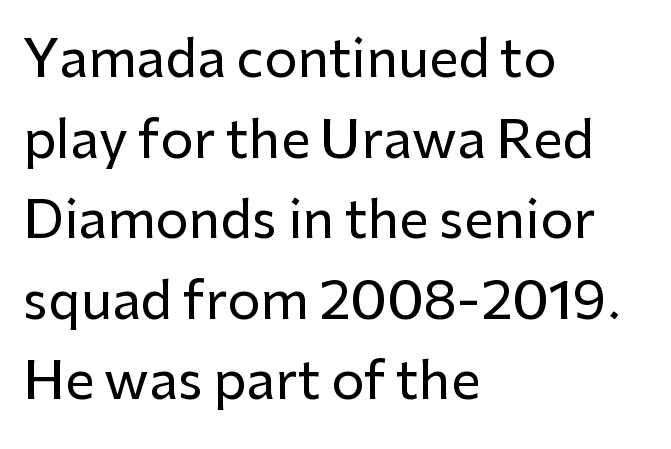
{"serif": "no", "italic": "no", "width": "normal", "stroke_contrast": "low", "x_height": "medium", "monospaced": "no", "underline": "no", "align": "left", "line_spacing": "normal", "line_spacing_ratio": 1.55, "letter_spacing": "normal", "letter_spacing_em": 0.0, "glyph_px": 52}
